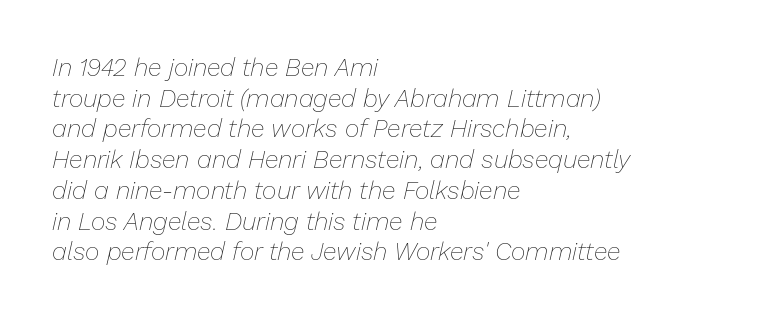
Q: Is the text bold? A: No.
Q: Is the text italic (slanted)? A: Yes, it leans right by about 13 degrees.
Q: Is the text underlined? A: No.
Q: How is the paragraph aligned? A: Left-aligned.
Q: Is the spacing between letters normal or unusually wide? A: Normal.
